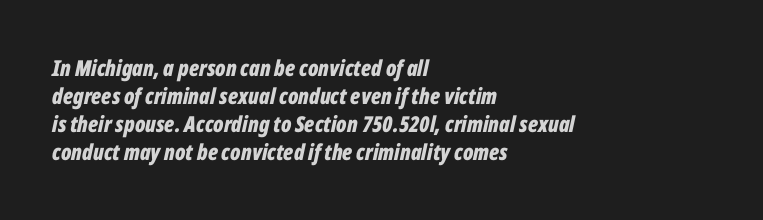
The line-height multiplier appears to be the usual default. This sample uses plain, unmodified letter spacing. These lines stack with their left ends in a neat column. Emphasis by weight is at full strength: bold. Quick note: italic.
